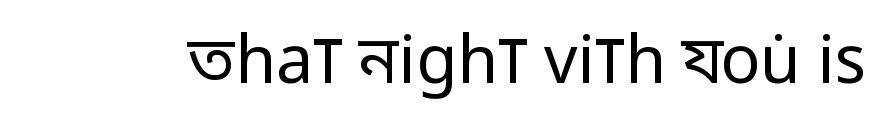
Q: Is the text bold? A: No.
Q: Is the text italic (slanted)? A: No, it is upright.
Q: Is the typeface a serif or a sans-serif typeface? A: Sans-serif.
Q: Is the text underlined? A: No.
Q: Is the spacing between letters normal or unusually wide? A: Normal.
Q: Width (condensed, normal, or wide)? A: Condensed.
Q: Stroke contrast? A: Low.
Q: x-height? A: Large.
Q: Monospaced? A: No.
